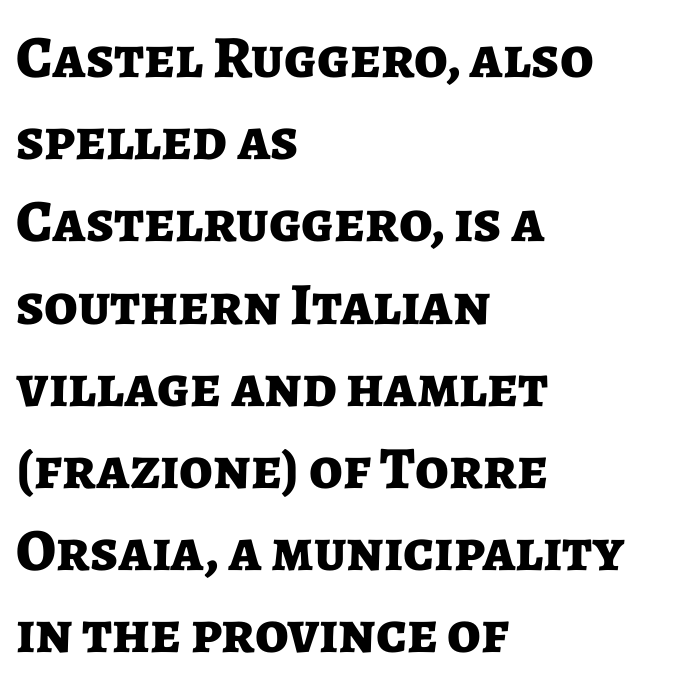
The image shows 60 px bold sans-serif type, upright; set left-aligned, normal line spacing (1.37x), normal letter spacing, not underlined; low stroke contrast and a medium x-height.
